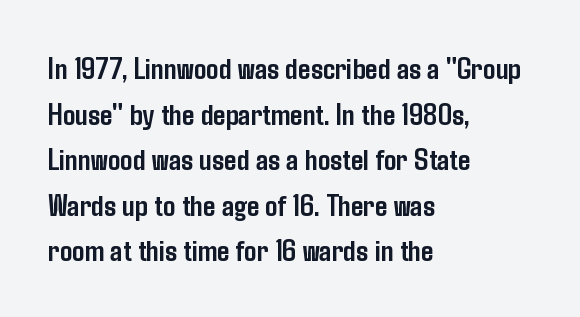
{"serif": "no", "italic": "no", "bold": "yes", "weight": "semibold", "width": "condensed", "stroke_contrast": "low", "x_height": "medium", "monospaced": "no", "underline": "no", "align": "left", "line_spacing": "normal", "line_spacing_ratio": 1.47, "letter_spacing": "normal", "letter_spacing_em": 0.0, "glyph_px": 31}
